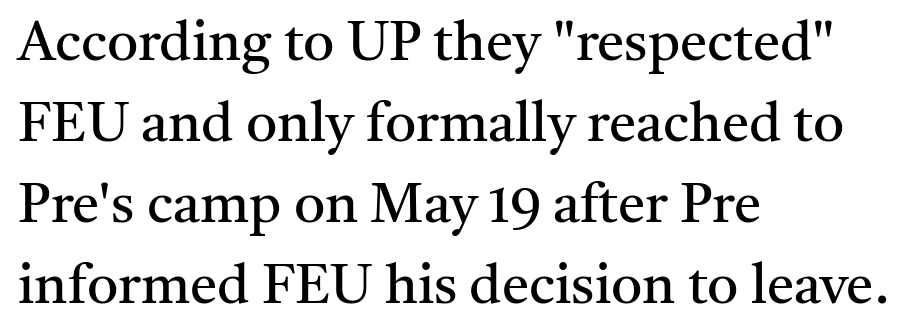
The face looks like a standard text weight, possibly lighter. Quick note: underline off. Normally led — the rows are evenly, conventionally spaced. Spacing verdict: proportional, widths tailored to each character.
